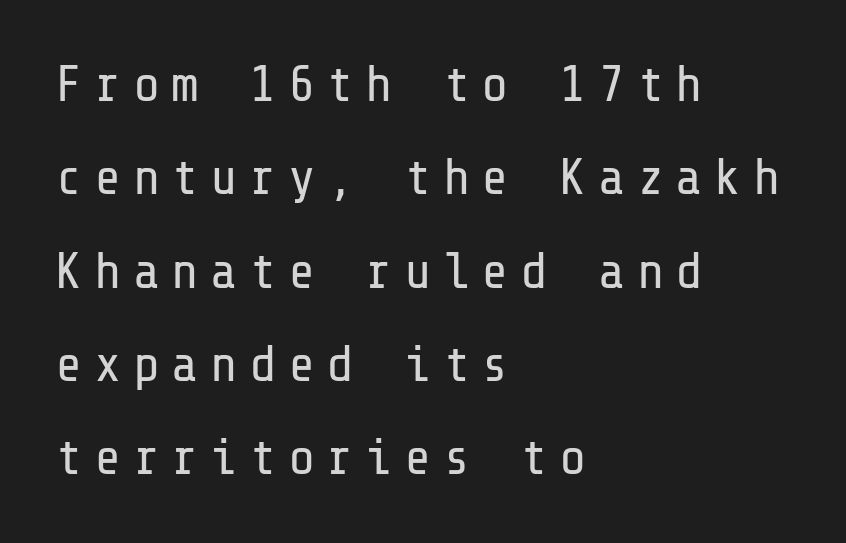
Q: Is the text bold? A: No.
Q: Is the text italic (slanted)? A: No, it is upright.
Q: Is the typeface a serif or a sans-serif typeface? A: Sans-serif.
Q: Is the text underlined? A: No.
Q: How is the paragraph aligned? A: Left-aligned.
Q: Is the spacing between letters normal or unusually wide? A: Unusually wide.
Q: Width (condensed, normal, or wide)? A: Normal.
Q: Stroke contrast? A: Low.
Q: x-height? A: Medium.
